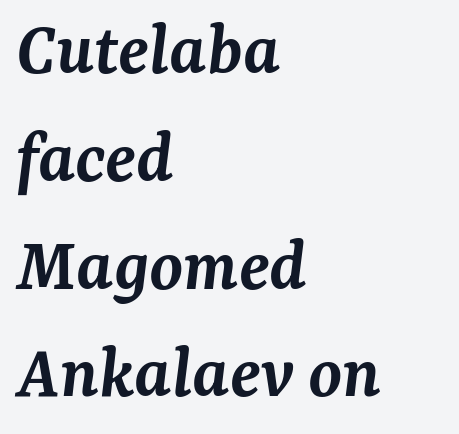
The image shows 77 px semibold serif type, italic (leaning right); set left-aligned, normal line spacing (1.4x), normal letter spacing, not underlined; medium stroke contrast and a medium x-height.
